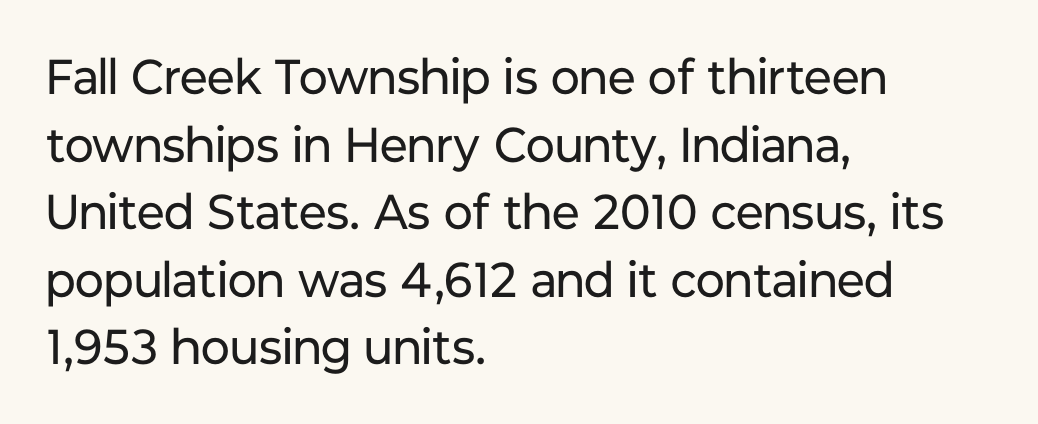
Q: Is the text bold? A: No.
Q: Is the text italic (slanted)? A: No, it is upright.
Q: Is the typeface a serif or a sans-serif typeface? A: Sans-serif.
Q: Is the text underlined? A: No.
Q: How is the paragraph aligned? A: Left-aligned.
Q: Is the spacing between letters normal or unusually wide? A: Normal.
Q: Is the spacing between lines tight, normal or loose? A: Normal.
Q: Width (condensed, normal, or wide)? A: Normal.
Q: Stroke contrast? A: Low.
Q: x-height? A: Medium.
Q: Monospaced? A: No.
